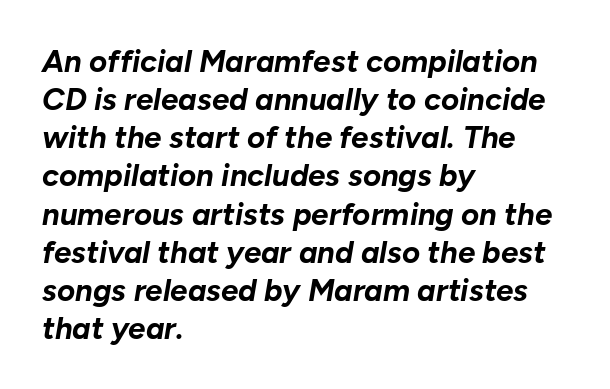
The image shows 31 px bold type, italic (leaning right); set left-aligned, line spacing 1.23x, normal letter spacing, not underlined; low stroke contrast and a medium x-height.
